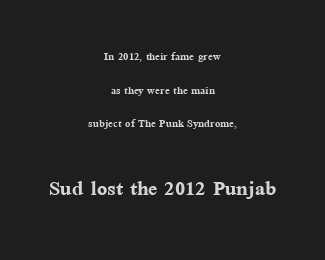
Q: Is the text bold? A: Yes.
Q: Is the text italic (slanted)? A: No, it is upright.
Q: Is the text underlined? A: No.
Q: How is the paragraph aligned? A: Centered.
Q: Is the spacing between letters normal or unusually wide? A: Normal.
Q: Is the spacing between lines tight, normal or loose? A: Loose.
Q: Which block of text is set in a larger size, the first (top) or the second (bottom)? A: The second (bottom) one.
